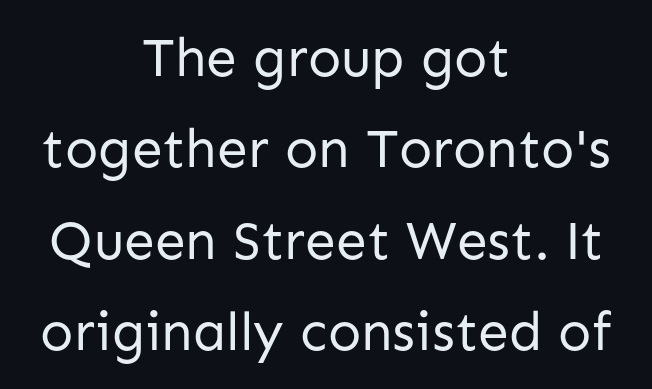
Quick note: not italic, upright. Is the block centered? Yes — each line is placed symmetrically about the middle. The passage shown is typed in a proportional face where columns would drift. On a weight scale, this lands at 450 or below. Line spacing here is normal. Unlike a traditional serif, this face leaves its strokes unadorned.
